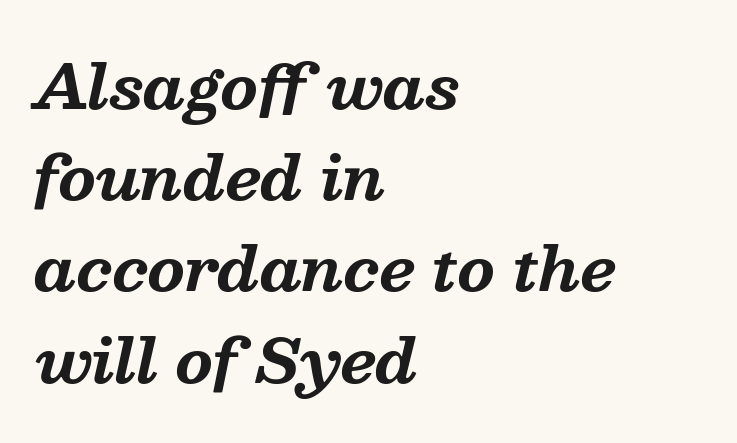
Q: Is the text bold? A: Yes.
Q: Is the text italic (slanted)? A: Yes, it leans right by about 13 degrees.
Q: Is the typeface a serif or a sans-serif typeface? A: Serif.
Q: Is the text underlined? A: No.
Q: How is the paragraph aligned? A: Left-aligned.
Q: Is the spacing between letters normal or unusually wide? A: Normal.
Q: Is the spacing between lines tight, normal or loose? A: Normal.
Q: Width (condensed, normal, or wide)? A: Normal.
Q: Stroke contrast? A: Medium.
Q: x-height? A: Medium.
Q: Monospaced? A: No.
